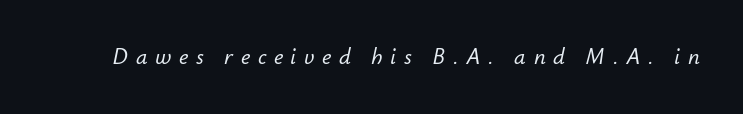
Italic? Definitely — the glyphs are oblique. The passage shown has open, widely tracked lettering throughout. Underlining? Definitely not there.
